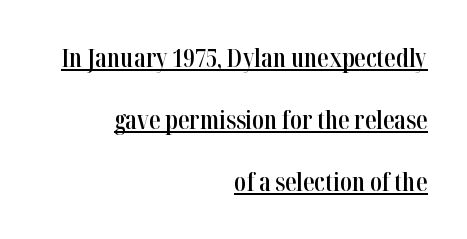
Beneath each row of characters lies a ruled line. The passage is arranged like a letterhead date or caption credit — flush right. Weight check: semibold — heavier than regular, not quite bold. Interline gaps are noticeably wide in this sample.
